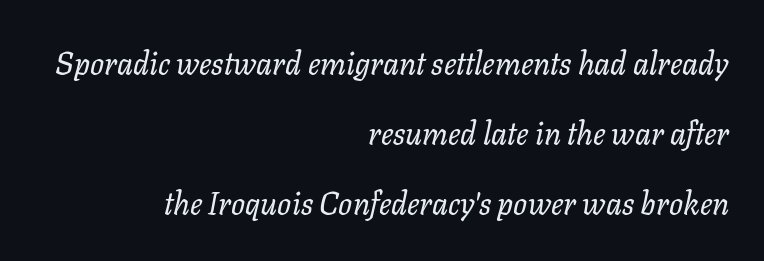
The space directly below the letters is spotless. The axis of the letterforms is tilted away from vertical. Notice how the passage keeps a crisp vertical edge on the right only. A quiet, ordinary-to-light weight characterises the typeface.
